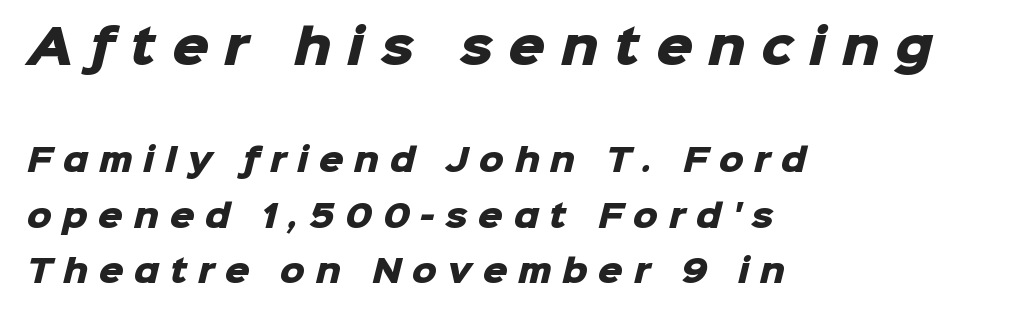
Q: Is the text bold? A: Yes.
Q: Is the typeface a serif or a sans-serif typeface? A: Sans-serif.
Q: Is the text underlined? A: No.
Q: How is the paragraph aligned? A: Left-aligned.
Q: Is the spacing between letters normal or unusually wide? A: Unusually wide.
Q: Which block of text is set in a larger size, the first (top) or the second (bottom)? A: The first (top) one.
Q: Width (condensed, normal, or wide)? A: Normal.
Q: Stroke contrast? A: Low.
Q: x-height? A: Medium.
Q: Monospaced? A: No.
